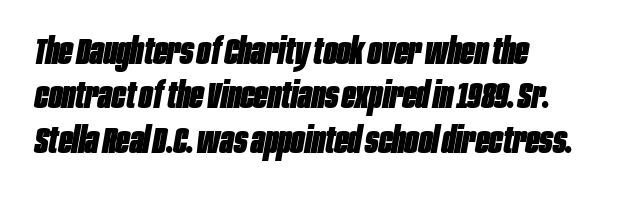
The image shows 36 px heavy, condensed type, italic (leaning right); set left-aligned, line spacing 1.23x, normal letter spacing, not underlined; low stroke contrast and a large x-height.
